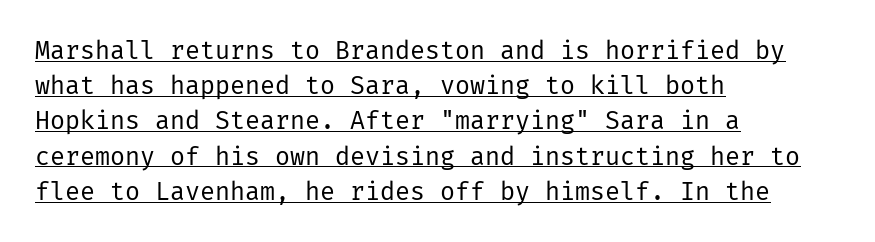
Leftover space on each line is placed entirely after the last word. This sample uses plain, unmodified letter spacing. Vertical stems look standard width or narrower in stroke. Somebody hit Ctrl+U on this one — the words are underlined. A typesetter would call this leading conventional body-copy spacing. The letters stand straight up with perfectly vertical stems.
